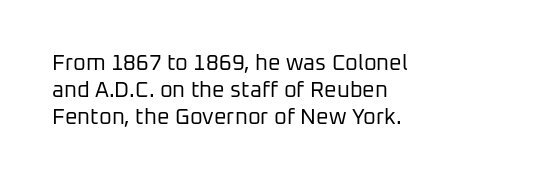
Q: Is the text bold? A: No.
Q: Is the text italic (slanted)? A: No, it is upright.
Q: Is the text underlined? A: No.
Q: How is the paragraph aligned? A: Left-aligned.
Q: Is the spacing between letters normal or unusually wide? A: Normal.
